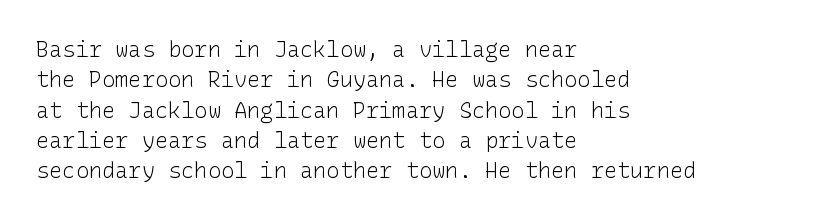
The image shows 22 px text type, upright; set left-aligned, normal line spacing (1.38x), normal letter spacing, not underlined.
